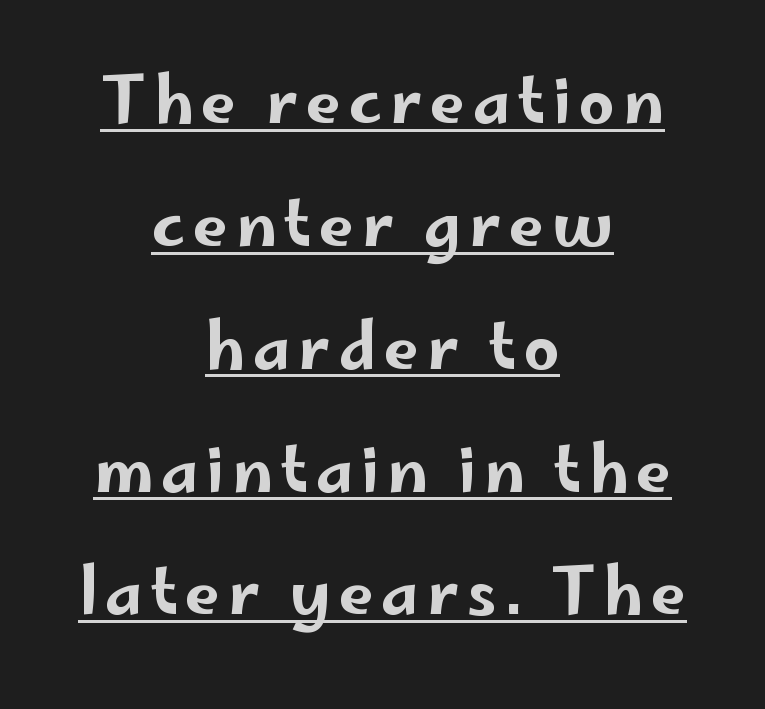
{"serif": "no", "italic": "no", "width": "wide", "stroke_contrast": "low", "x_height": "small", "monospaced": "no", "underline": "yes", "align": "center", "line_spacing": "loose", "line_spacing_ratio": 1.95, "glyph_px": 63}
